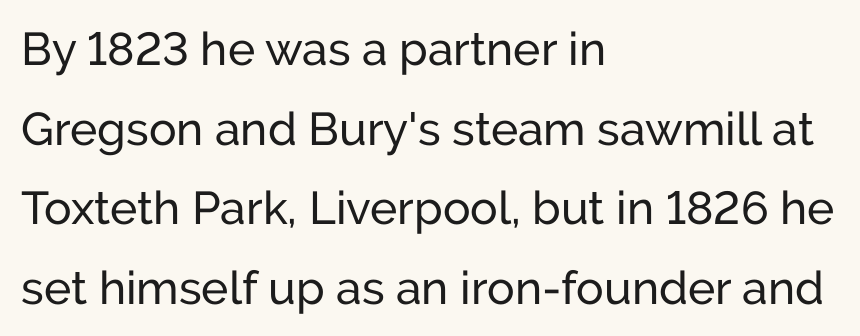
Q: Is the text italic (slanted)? A: No, it is upright.
Q: Is the typeface a serif or a sans-serif typeface? A: Sans-serif.
Q: Is the text underlined? A: No.
Q: How is the paragraph aligned? A: Left-aligned.
Q: Is the spacing between letters normal or unusually wide? A: Normal.
Q: Width (condensed, normal, or wide)? A: Normal.
Q: Stroke contrast? A: Low.
Q: x-height? A: Medium.
Q: Monospaced? A: No.
